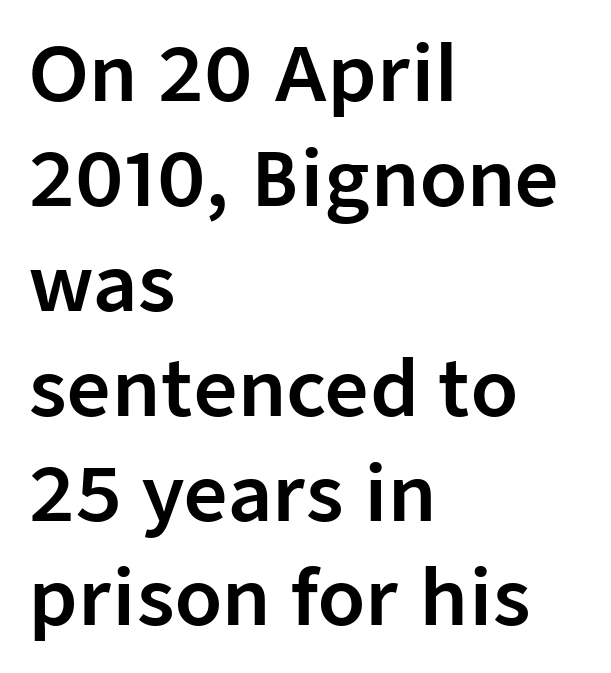
The designer left line spacing at the default. Nothing sits at the stroke ends, so this counts as sans-serif. Do the characters align in a grid? No, the font is proportional. Each word holds together tightly as a unit, with standard inter-letter gaps.
